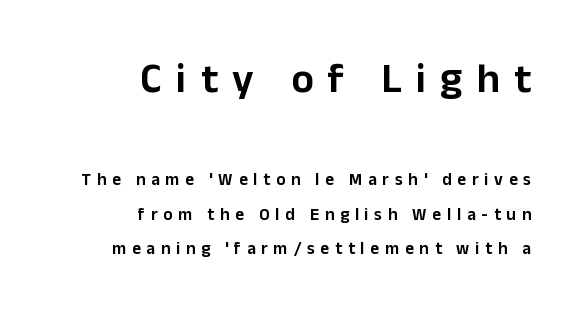
{"serif": "no", "italic": "no", "width": "normal", "stroke_contrast": "low", "x_height": "medium", "monospaced": "no", "underline": "no", "align": "right", "line_spacing": "loose", "line_spacing_ratio": 2.02, "letter_spacing": "wide", "letter_spacing_em": 0.34, "larger_block": "first", "size_ratio": 2.47, "glyph_px": 42}
